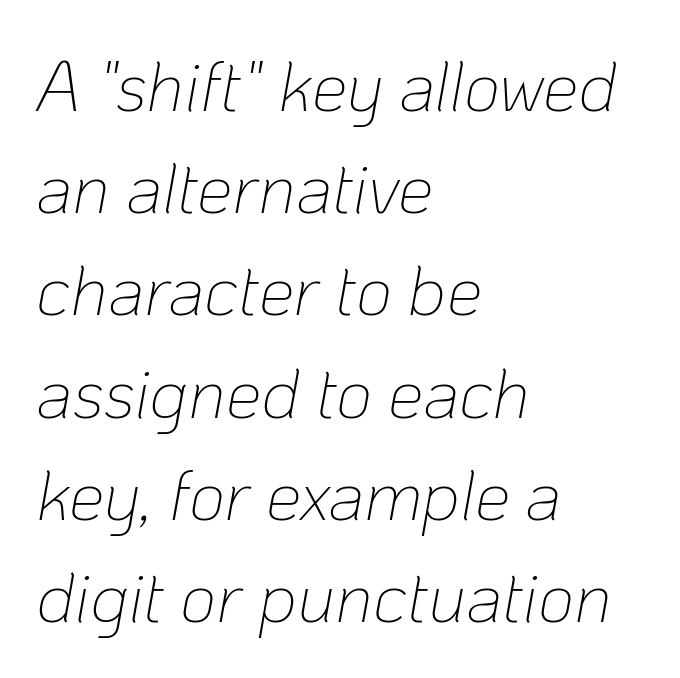
A normal amount of white space separates one row of letters from the next. The face used here is rendered with its standard letterfit. Character widths vary here, with narrow letters taking less room than wide ones. Italic? Definitely — the glyphs are oblique. Descenders are the only things crossing below the line.
